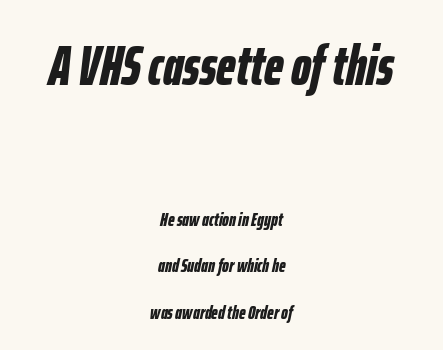
The text carries the slant typical of an italic or oblique font. Letters rest on an invisible, unmarked baseline. What stands out about the letter spacing? Nothing — it is the standard amount. Block one is the big one; block two sits smaller underneath. The letters are bold, with thick, heavy strokes.
